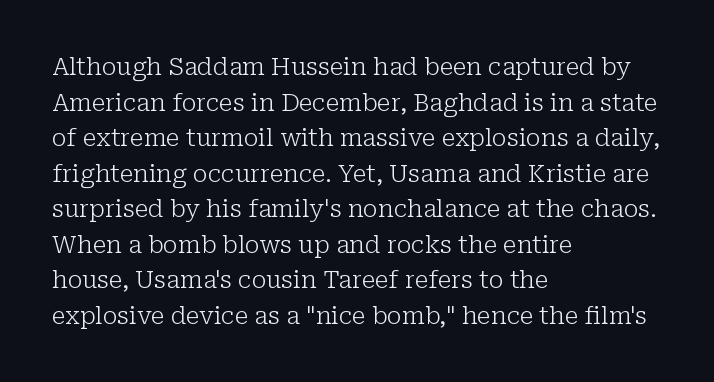
The image shows 24 px text type, upright; set left-aligned, normal line spacing (1.48x), normal letter spacing, not underlined.
